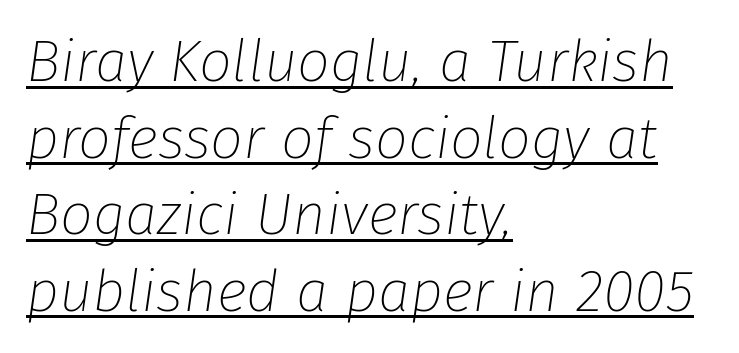
The image shows 58 px thin type, italic (leaning right); set left-aligned, normal line spacing (1.32x), normal letter spacing, underlined; low stroke contrast and a medium x-height.
